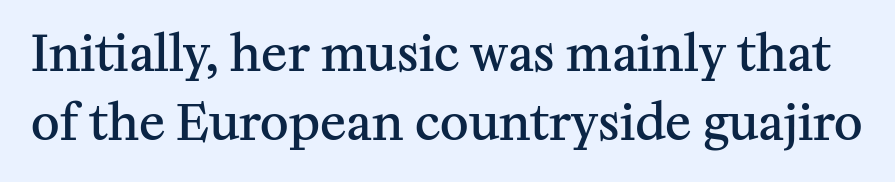
{"serif": "yes", "italic": "no", "bold": "semi", "weight": "semibold", "width": "normal", "stroke_contrast": "medium", "x_height": "medium", "monospaced": "no", "underline": "no", "line_spacing": "normal", "line_spacing_ratio": 1.41, "letter_spacing": "normal", "letter_spacing_em": 0.0, "glyph_px": 49}
